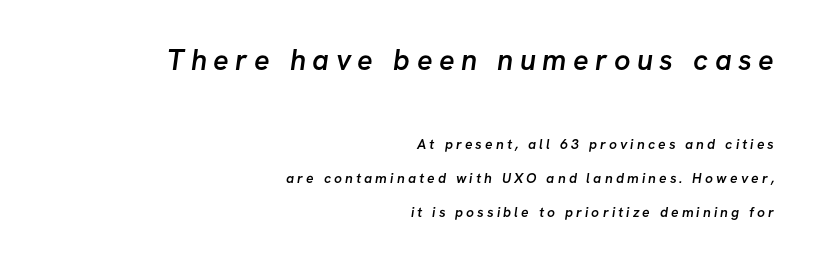
{"serif": "no", "bold": "semi", "weight": "semibold", "width": "normal", "stroke_contrast": "low", "x_height": "medium", "monospaced": "no", "underline": "no", "align": "right", "line_spacing": "loose", "line_spacing_ratio": 2.43, "letter_spacing": "wide", "letter_spacing_em": 0.22, "larger_block": "first", "size_ratio": 2.07, "glyph_px": 29}
